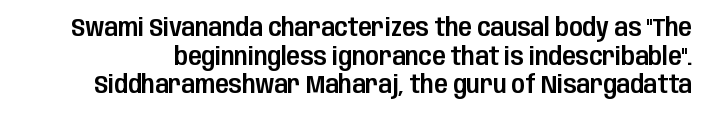
{"italic": "no", "underline": "no", "line_spacing": "tight", "line_spacing_ratio": 1.15, "letter_spacing": "normal", "letter_spacing_em": 0.0, "glyph_px": 25}
